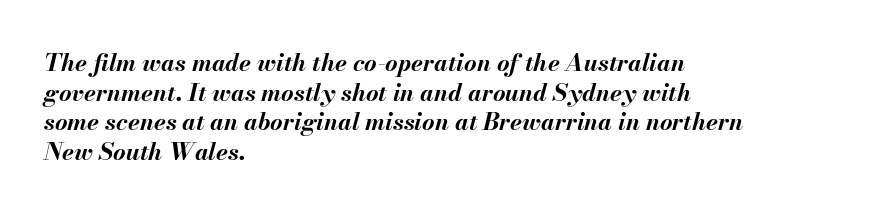
The image shows 24 px bold type, italic (leaning right); set left-aligned, line spacing 1.23x, normal letter spacing, not underlined.
